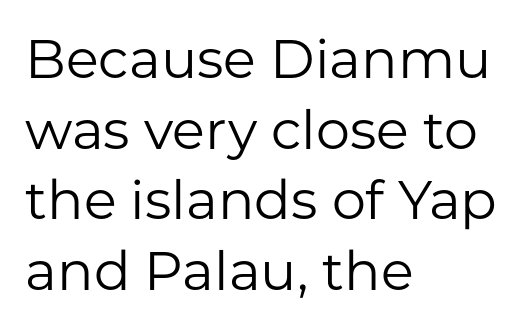
The image shows 54 px regular-weight sans-serif type, upright; set left-aligned, normal line spacing (1.31x), normal letter spacing, not underlined; low stroke contrast and a medium x-height.
